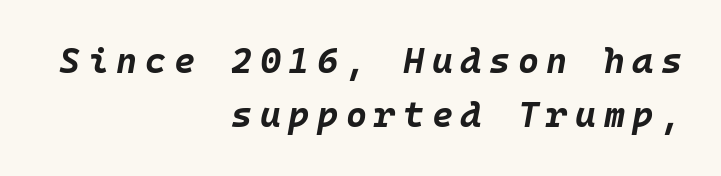
{"italic": "yes", "lean": "right", "slant_degrees": 10, "bold": "yes", "weight": "bold", "width": "normal", "stroke_contrast": "low", "x_height": "large", "monospaced": "yes", "underline": "no", "align": "right", "line_spacing": "normal", "line_spacing_ratio": 1.51, "letter_spacing": "wide", "letter_spacing_em": 0.21, "glyph_px": 36}
